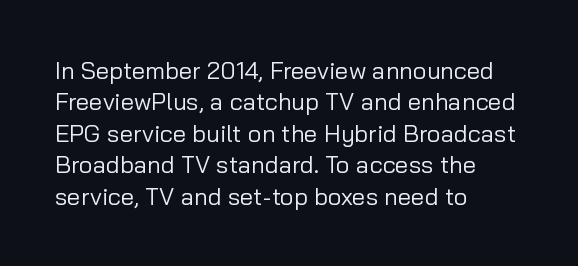
{"italic": "no", "bold": "no", "underline": "no", "align": "left", "line_spacing": "normal", "line_spacing_ratio": 1.31, "letter_spacing": "normal", "letter_spacing_em": 0.0, "glyph_px": 24}
